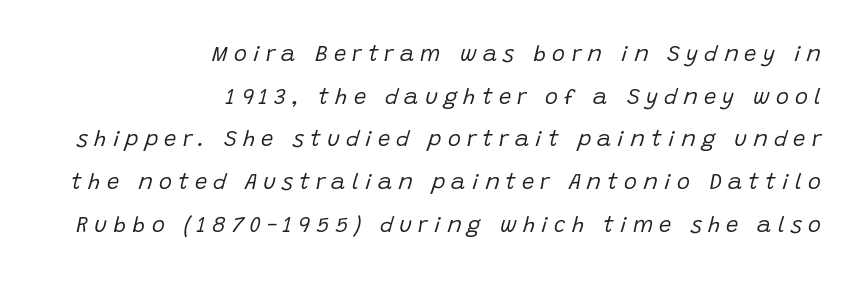
The image shows 22 px text type, italic (leaning right); set right-aligned, loose line spacing (1.94x), unusually wide letter spacing (+0.28 em), not underlined.
